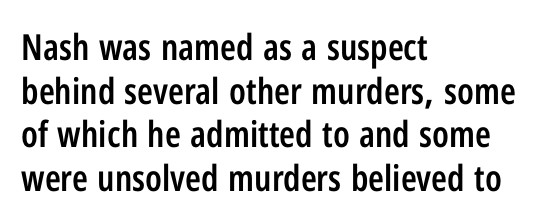
The glyphs have the mass of a demibold cut, below bold. Here the designer chose a conventional face with non-uniform glyph widths. Plain, unruled lines of type. Compared with typical body copy, the letter spacing here is the same. Is this a sans? Yes — the strokes have no serifs.
